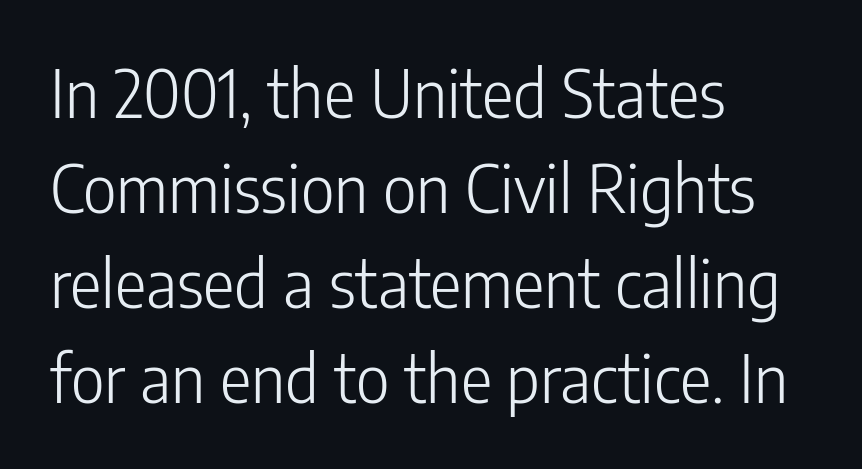
Vertical spacing — default. The rag falls on the right side of this text block. Nothing heavy about these letters — not bold at all. Serif or sans? Sans — the stroke terminals are bare. The gaps between neighbouring characters are ordinary and unremarkable. The space beneath each line is pristine and unruled.
